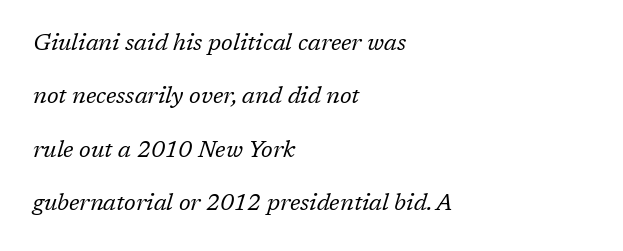
These lines stack with their left ends in a neat column. Between one letter and the next there's only the usual sliver of space. Does the lettering tilt? It does — this is italic. Weight: not bold — regular or lighter.
